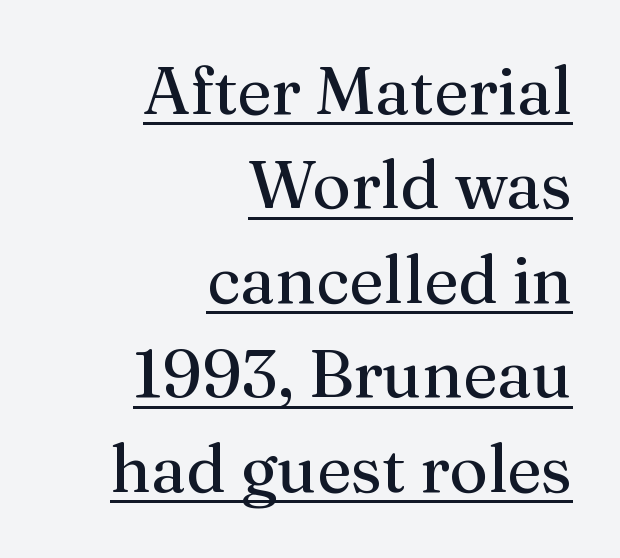
{"serif": "yes", "italic": "no", "bold": "no", "weight": "regular", "width": "normal", "stroke_contrast": "medium", "x_height": "medium", "monospaced": "no", "underline": "yes", "align": "right", "line_spacing": "normal", "line_spacing_ratio": 1.41, "letter_spacing": "normal", "letter_spacing_em": 0.0, "glyph_px": 67}
